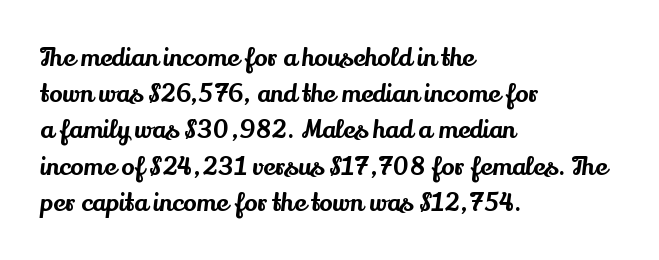
This sample keeps an unexceptional amount of space between lines. Characters follow at the spacing the type designer built in. Leftover space on each line is placed entirely after the last word. Nobody drew a line under any word here.
